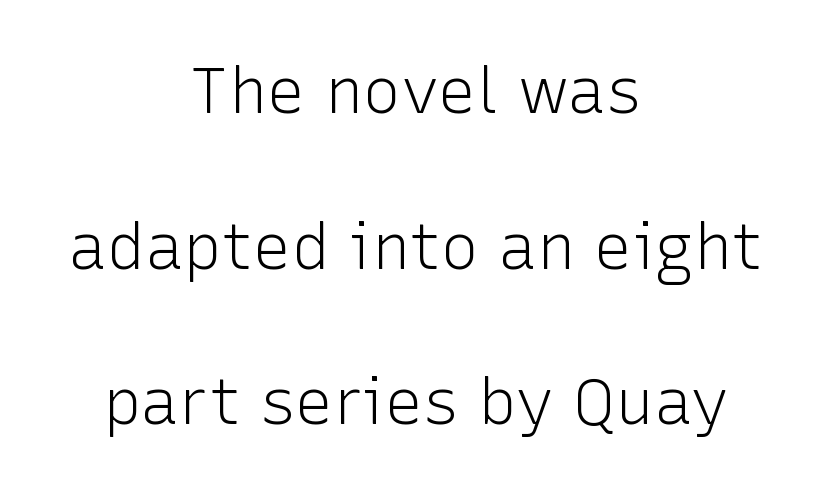
{"serif": "no", "italic": "no", "bold": "no", "weight": "light", "width": "normal", "stroke_contrast": "low", "x_height": "medium", "monospaced": "no", "underline": "no", "align": "center", "line_spacing": "loose", "line_spacing_ratio": 2.43, "letter_spacing": "normal", "letter_spacing_em": 0.0, "glyph_px": 64}
